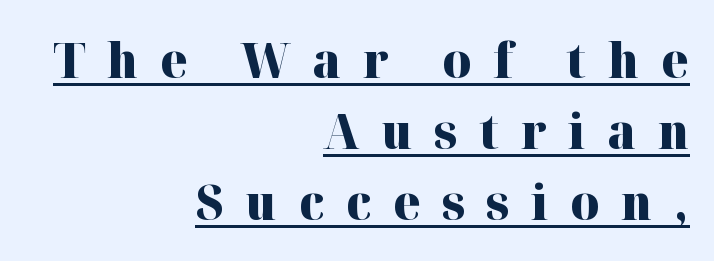
A baseline rule has been typeset under these characters. Students, observe: this is what conventionally led text looks like. The letters advance in unequal steps, a hallmark of proportional type. The font is running at its bold setting. A flush-right, rag-left setting is used for this passage. Glyph-to-glyph distance is far greater than everyday printed text.
